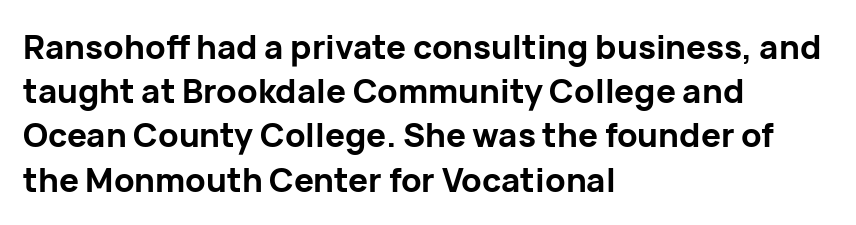
Q: Is the text bold? A: Yes.
Q: Is the text italic (slanted)? A: No, it is upright.
Q: Is the typeface a serif or a sans-serif typeface? A: Sans-serif.
Q: Is the text underlined? A: No.
Q: How is the paragraph aligned? A: Left-aligned.
Q: Is the spacing between letters normal or unusually wide? A: Normal.
Q: Is the spacing between lines tight, normal or loose? A: Normal.
Q: Width (condensed, normal, or wide)? A: Normal.
Q: Stroke contrast? A: Low.
Q: x-height? A: Medium.
Q: Monospaced? A: No.
